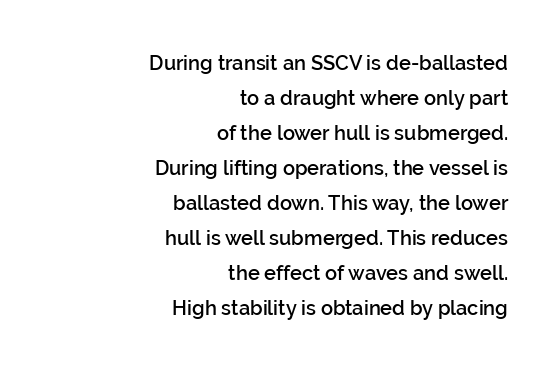
The strip under each line holds only bare page. You could call the tracking neutral — neither tight nor loose. Caption: semibold face, moderately heavy strokes. Is there any slant? The stems are plumb. Line endings align vertically; line beginnings do not.
